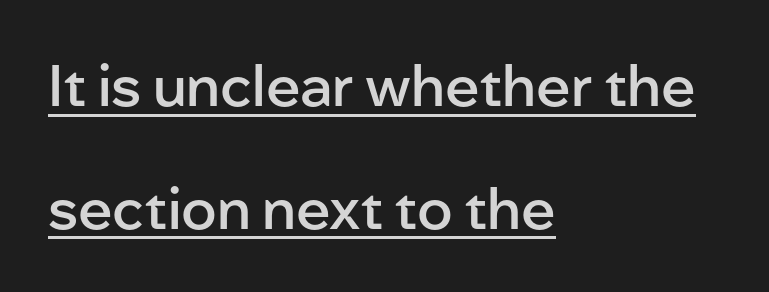
The image shows 57 px semibold sans-serif type, upright; set left-aligned, loose line spacing (2.15x), normal letter spacing, underlined; low stroke contrast and a medium x-height.
